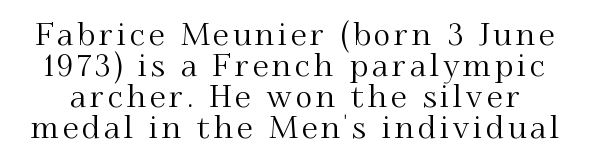
Q: Is the text italic (slanted)? A: No, it is upright.
Q: Is the typeface a serif or a sans-serif typeface? A: Serif.
Q: Is the text underlined? A: No.
Q: Is the spacing between lines tight, normal or loose? A: Tight.
Q: Width (condensed, normal, or wide)? A: Normal.
Q: Stroke contrast? A: Medium.
Q: x-height? A: Small.
Q: Monospaced? A: No.
